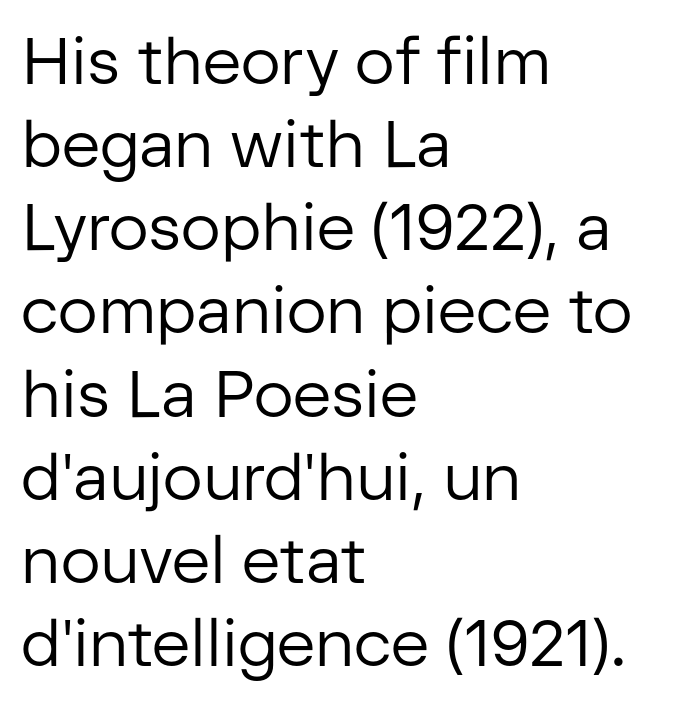
If you measured baseline to baseline, you'd find a middling distance. A classic flush-left, rag-right setting is used for this passage. Glyph-to-glyph distance matches everyday printed text. The specimen reads as upright at a glance. Grotesque or geometric, the face here clearly has no serifs. These lines are rendered in a variable-pitch font.
